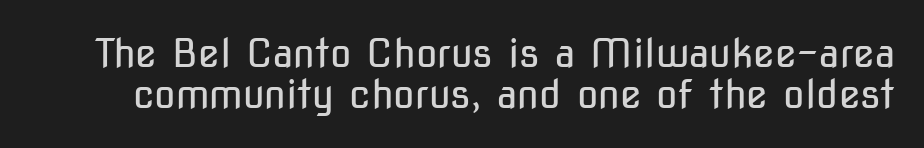
Observe the ordinary spacing: letters are neighbours, not strangers. The space beneath each line is pristine and unruled. Honestly, the rows look squashed on top of each other. Caption: face not bold, strokes unweighted. The text was rendered using a sans face with plain stroke endings. If you drew a line through each stem, it would be perfectly vertical.
